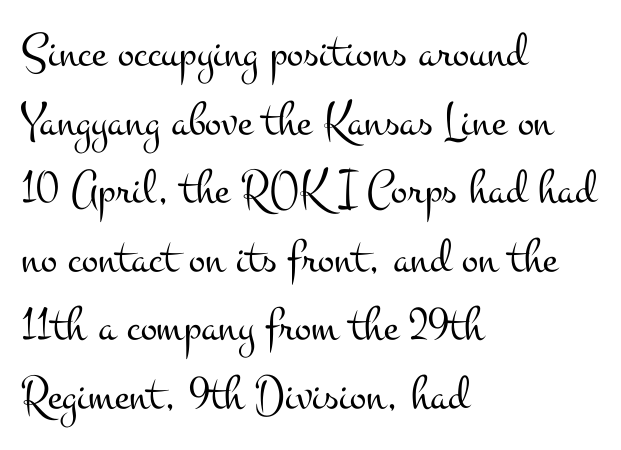
{"bold": "no", "weight": "light", "width": "wide", "stroke_contrast": "medium", "x_height": "small", "monospaced": "no", "underline": "no", "align": "left", "line_spacing": "normal", "line_spacing_ratio": 1.4, "letter_spacing": "normal", "letter_spacing_em": 0.0, "glyph_px": 49}
